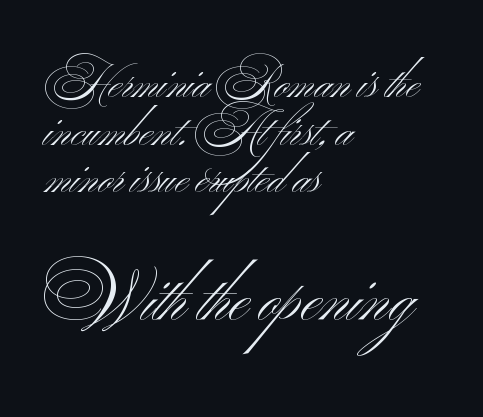
The image shows 67 px light, wide sans-serif type; set left-aligned, tight line spacing (1.06x), normal letter spacing, not underlined; the second (bottom) block is 1.49x larger; medium stroke contrast and a small x-height.
